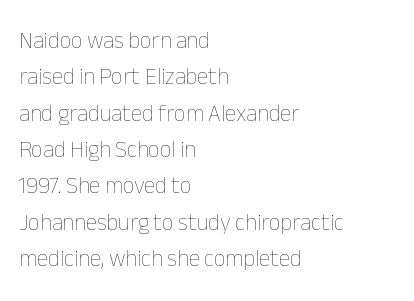
The image shows 23 px text type, upright; set left-aligned, normal line spacing (1.58x), normal letter spacing, not underlined.
